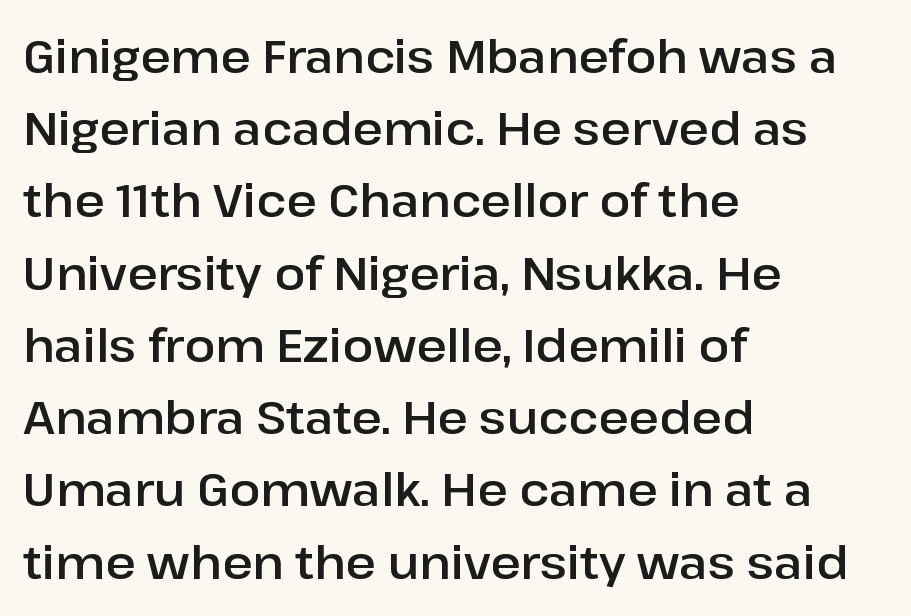
{"serif": "no", "italic": "no", "width": "normal", "stroke_contrast": "low", "x_height": "medium", "monospaced": "no", "underline": "no", "align": "left", "line_spacing": "normal", "line_spacing_ratio": 1.57, "letter_spacing": "normal", "letter_spacing_em": 0.0, "glyph_px": 46}
